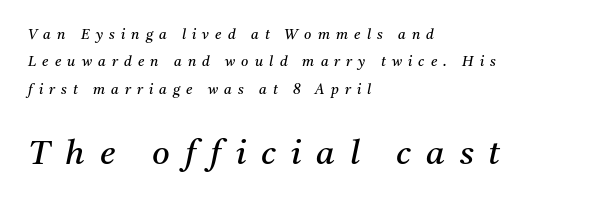
{"serif": "yes", "italic": "yes", "lean": "right", "slant_degrees": 11, "bold": "no", "weight": "regular", "width": "normal", "stroke_contrast": "medium", "x_height": "medium", "monospaced": "no", "underline": "no", "align": "left", "line_spacing": "loose", "line_spacing_ratio": 1.96, "letter_spacing": "wide", "letter_spacing_em": 0.44, "larger_block": "second", "size_ratio": 2.43, "glyph_px": 34}
